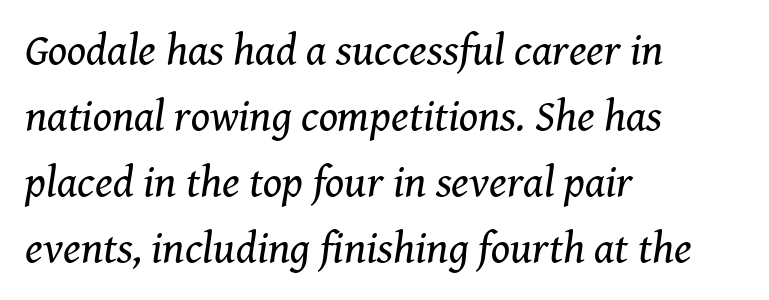
The image shows 44 px regular-weight serif type, italic (leaning right); set left-aligned, normal line spacing (1.5x), normal letter spacing, not underlined; medium stroke contrast and a medium x-height.
